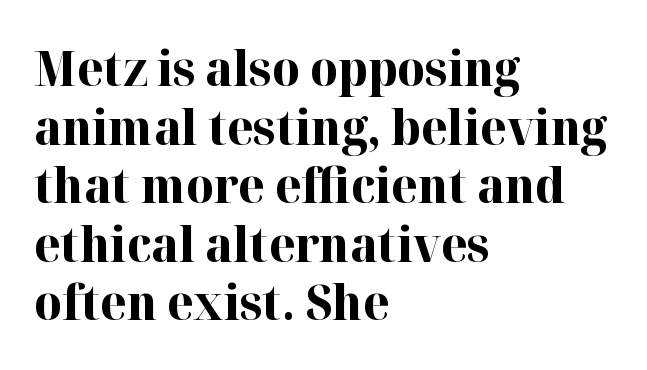
Q: Is the text bold? A: Yes.
Q: Is the text italic (slanted)? A: No, it is upright.
Q: Is the typeface a serif or a sans-serif typeface? A: Serif.
Q: Is the text underlined? A: No.
Q: How is the paragraph aligned? A: Left-aligned.
Q: Is the spacing between letters normal or unusually wide? A: Normal.
Q: Width (condensed, normal, or wide)? A: Normal.
Q: Stroke contrast? A: High.
Q: x-height? A: Medium.
Q: Monospaced? A: No.
